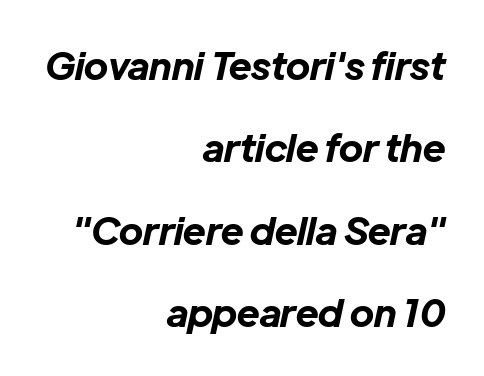
{"italic": "yes", "lean": "right", "slant_degrees": 12, "bold": "yes", "weight": "bold", "width": "normal", "stroke_contrast": "low", "x_height": "medium", "monospaced": "no", "underline": "no", "align": "right", "line_spacing": "loose", "line_spacing_ratio": 2.17, "letter_spacing": "normal", "letter_spacing_em": 0.0, "glyph_px": 38}
